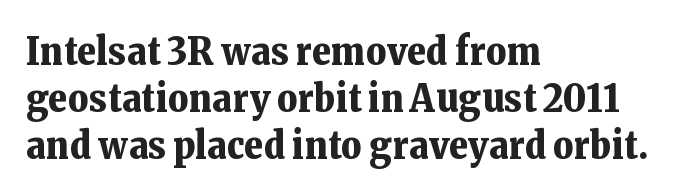
Q: Is the text bold? A: Yes.
Q: Is the text italic (slanted)? A: No, it is upright.
Q: Is the typeface a serif or a sans-serif typeface? A: Serif.
Q: Is the text underlined? A: No.
Q: How is the paragraph aligned? A: Left-aligned.
Q: Is the spacing between letters normal or unusually wide? A: Normal.
Q: Width (condensed, normal, or wide)? A: Normal.
Q: Stroke contrast? A: Low.
Q: x-height? A: Medium.
Q: Monospaced? A: No.
